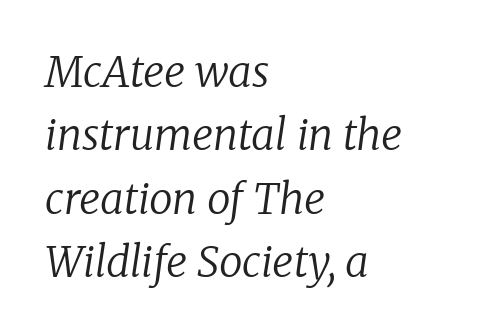
{"serif": "yes", "italic": "yes", "lean": "right", "slant_degrees": 8, "bold": "no", "weight": "regular", "width": "normal", "stroke_contrast": "low", "x_height": "medium", "monospaced": "no", "underline": "no", "align": "left", "line_spacing": "normal", "line_spacing_ratio": 1.51, "letter_spacing": "normal", "letter_spacing_em": 0.0, "glyph_px": 42}
